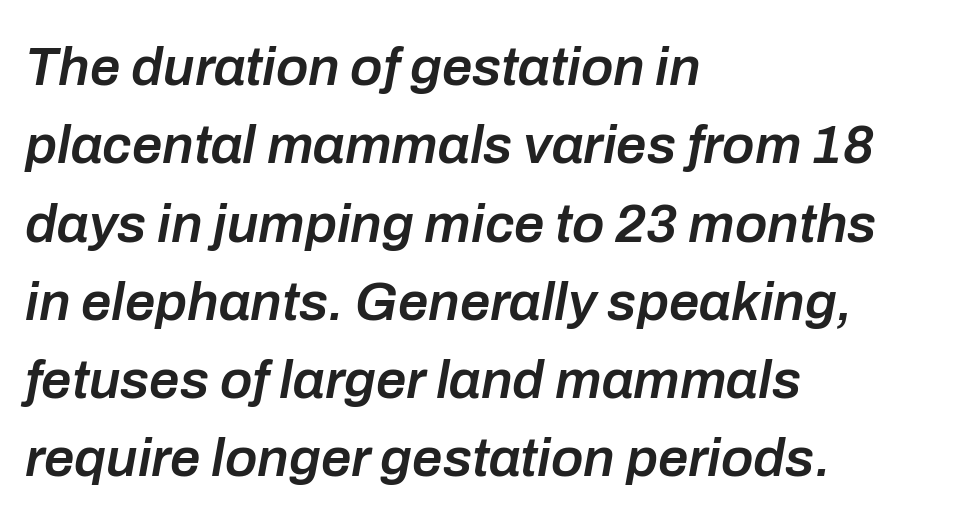
{"italic": "yes", "lean": "right", "slant_degrees": 10, "bold": "semi", "weight": "semibold", "width": "normal", "stroke_contrast": "low", "x_height": "medium", "monospaced": "no", "underline": "no", "align": "left", "line_spacing": "normal", "line_spacing_ratio": 1.45, "letter_spacing": "normal", "letter_spacing_em": 0.0, "glyph_px": 54}
